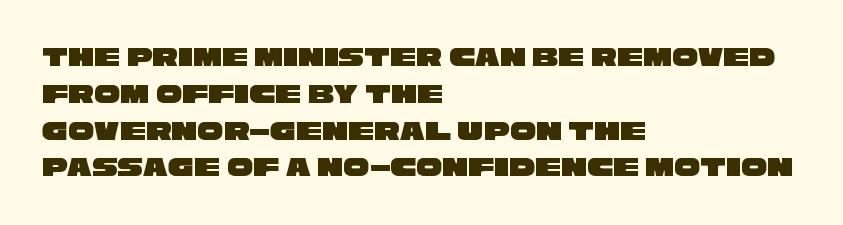
The image shows 29 px wide sans-serif type; set left-aligned, normal line spacing (1.27x), normal letter spacing, not underlined; low stroke contrast and a large x-height.
